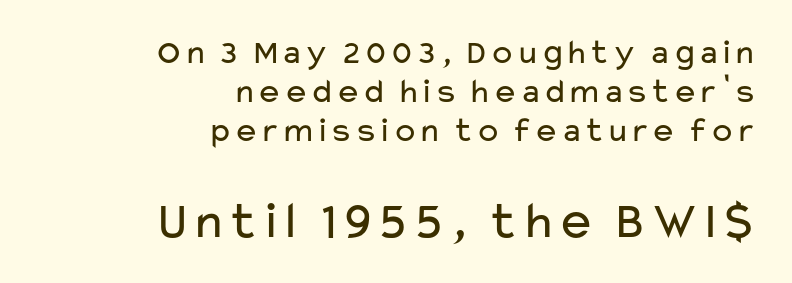
Tall strokes in this sample are plumb rather than angled. Compared with typical paragraphs, the rows here are closer together. This sample uses plain, unmodified letter spacing. The later block is typeset at a bigger size than the earlier block. Anything drawn beneath the words? Only blank space.
